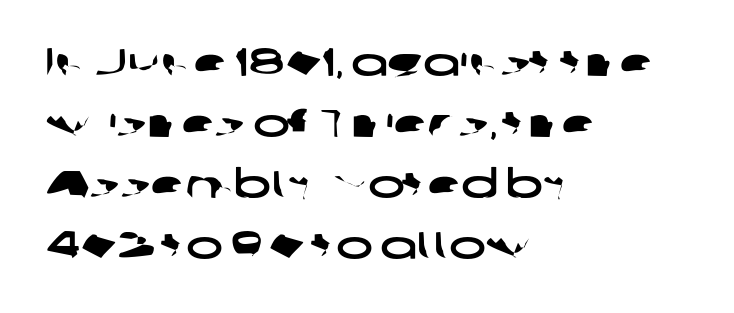
Q: Is the typeface a serif or a sans-serif typeface? A: Sans-serif.
Q: Is the text underlined? A: No.
Q: How is the paragraph aligned? A: Left-aligned.
Q: Is the spacing between letters normal or unusually wide? A: Normal.
Q: Is the spacing between lines tight, normal or loose? A: Normal.
Q: Width (condensed, normal, or wide)? A: Wide.
Q: Stroke contrast? A: Low.
Q: x-height? A: Medium.
Q: Monospaced? A: No.
